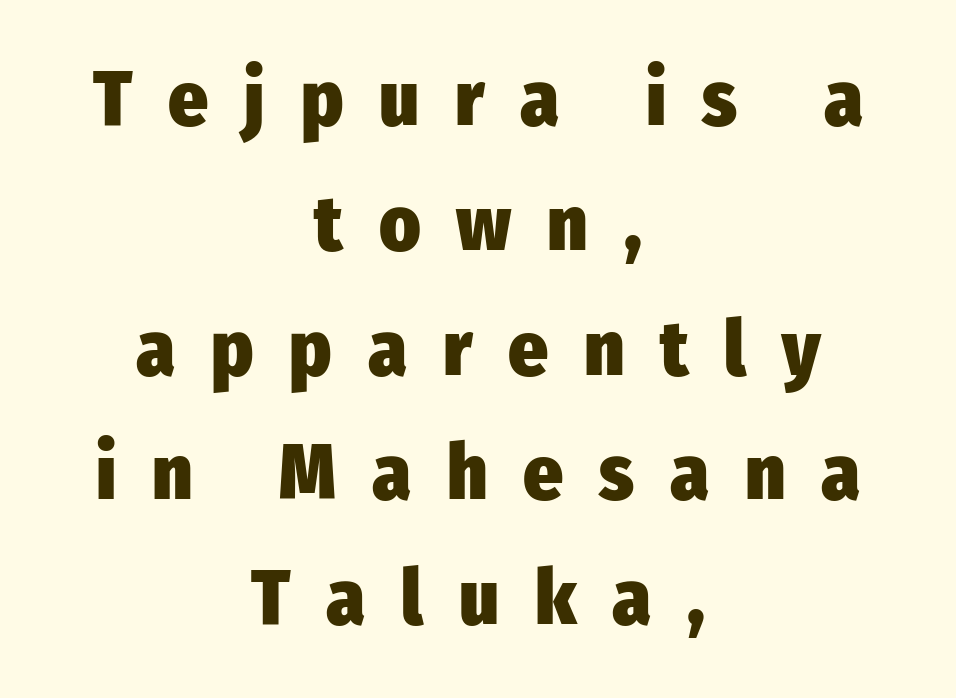
The image shows 78 px heavy, condensed sans-serif type, upright; set centered, normal line spacing (1.6x), unusually wide letter spacing (+0.46 em), not underlined; low stroke contrast and a medium x-height.
